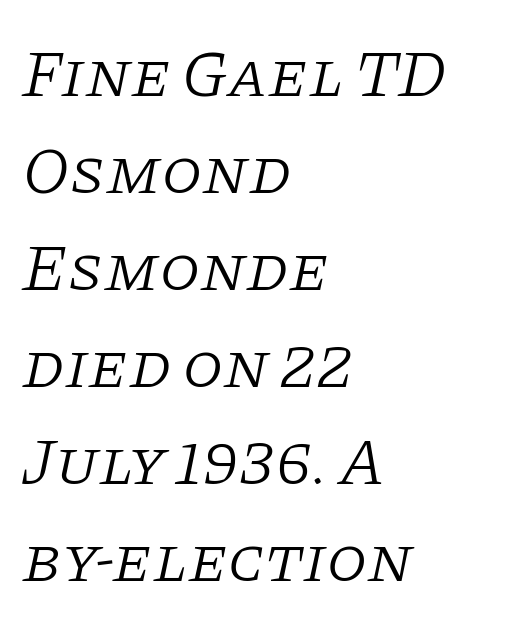
The image shows 66 px light serif type, italic (leaning right); set left-aligned, normal line spacing (1.47x), normal letter spacing, not underlined; low stroke contrast and a large x-height.
